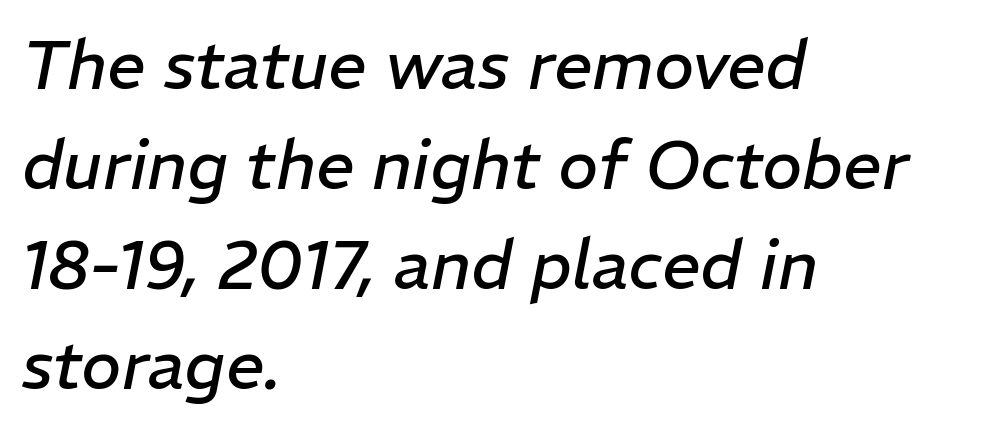
The image shows 68 px regular-weight type, italic (leaning right); set left-aligned, normal line spacing (1.47x), normal letter spacing, not underlined; low stroke contrast and a medium x-height.
